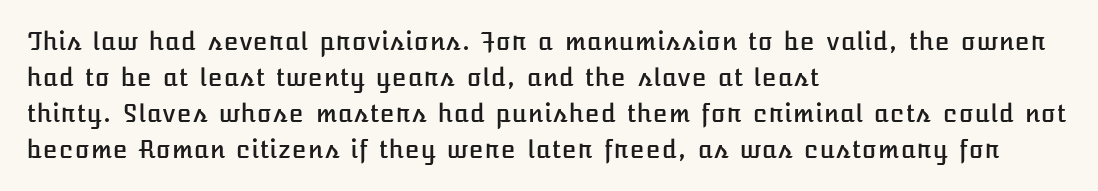
You can tell it's not italic because the verticals are truly vertical. Whoever set this chose a conventional vertical rhythm. The line texture is even and compact thanks to regular tracking. Each row of text sits above clean, open space.
